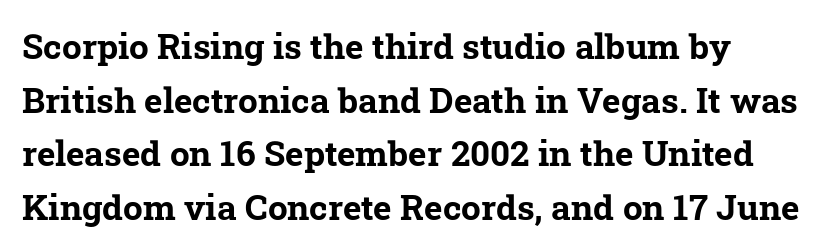
Do the characters align in a grid? No, the font is proportional. Quick note: interline space is typical. These lines are composed in type with serifs. The rendering keeps characters at their native spacing. The glyphs are unaccompanied by any horizontal stroke below them. The typesetting leans heavy: a genuine bold.
